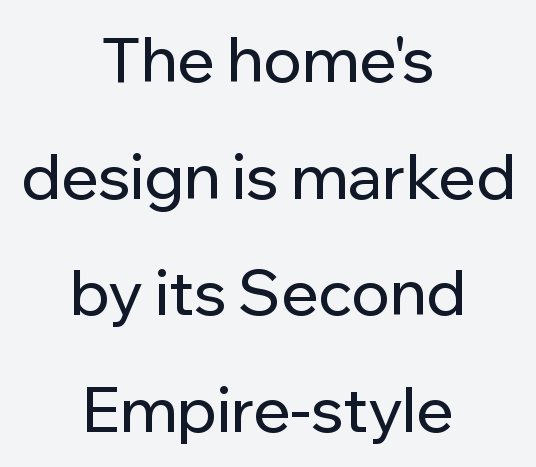
{"serif": "no", "italic": "no", "width": "normal", "stroke_contrast": "low", "x_height": "medium", "monospaced": "no", "underline": "no", "align": "center", "line_spacing_ratio": 1.88, "letter_spacing": "normal", "letter_spacing_em": 0.0, "glyph_px": 62}
